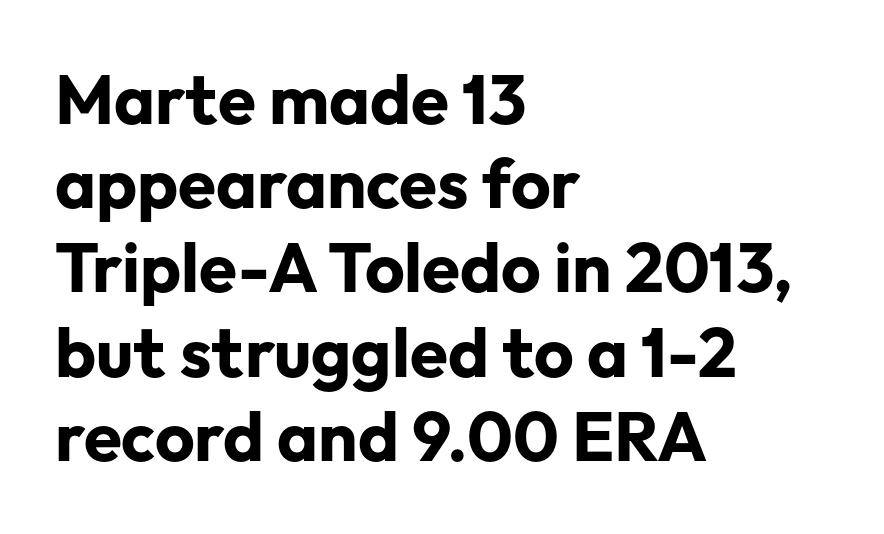
The rendering shows plain stroke endings on the letterforms — a sans-serif design. This is the regular roman posture of the typeface. The characters look thick and weighty, a clear bold. The rag falls on the right side of this text block.
